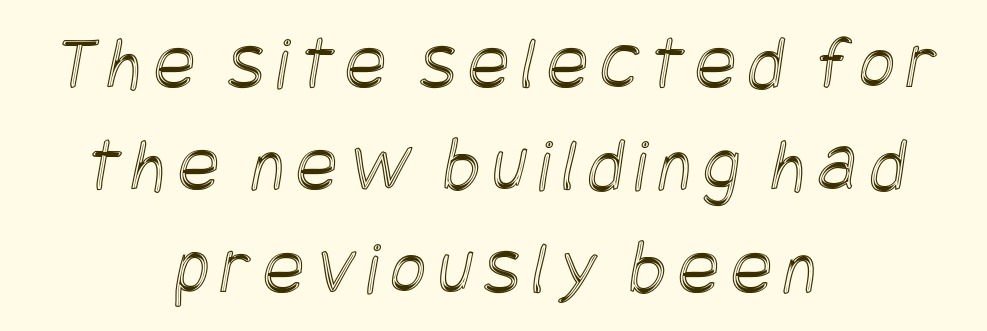
{"width": "condensed", "x_height": "large", "underline": "no", "align": "center", "line_spacing": "normal", "line_spacing_ratio": 1.33, "glyph_px": 77}
